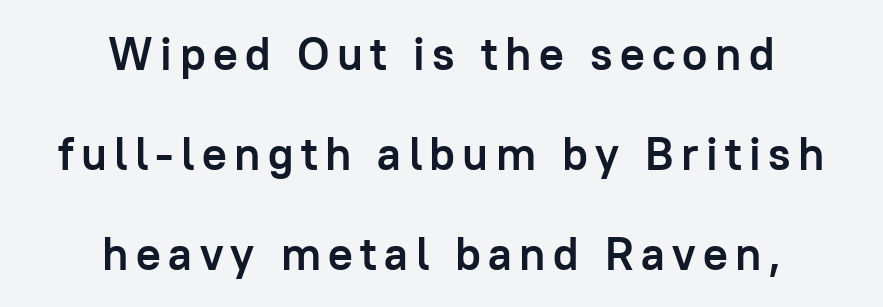
{"serif": "no", "italic": "no", "bold": "yes", "weight": "semibold", "width": "normal", "stroke_contrast": "low", "x_height": "medium", "monospaced": "no", "underline": "no", "align": "center", "line_spacing": "loose", "line_spacing_ratio": 2.17, "glyph_px": 46}
